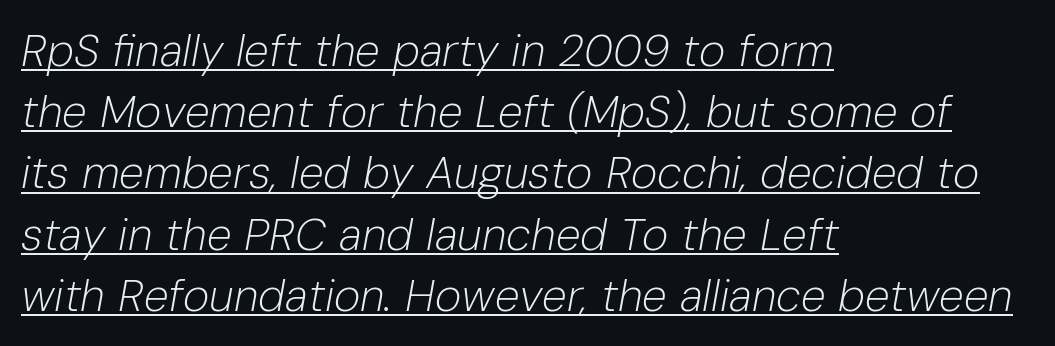
{"italic": "yes", "lean": "right", "slant_degrees": 10, "bold": "no", "weight": "light", "width": "normal", "stroke_contrast": "low", "x_height": "medium", "monospaced": "no", "underline": "yes", "align": "left", "line_spacing": "normal", "line_spacing_ratio": 1.36, "letter_spacing": "normal", "letter_spacing_em": 0.0, "glyph_px": 45}
